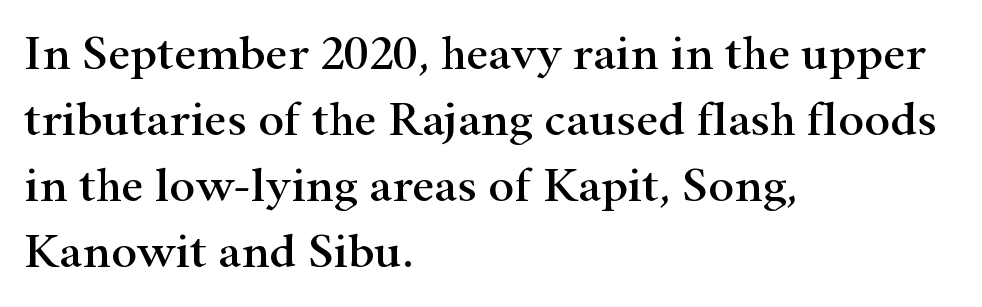
Compared with typical paragraphs, the rows here are spaced about the same. The letters sit at their default tracking, neither squeezed nor spread. Observe the serifs anchoring each vertical stroke in this sample. A classic flush-left, rag-right setting is used for this passage.
